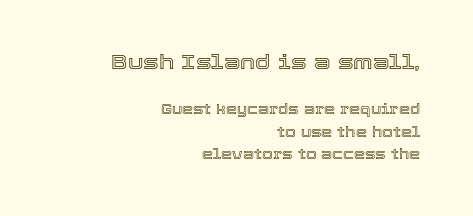
The image shows 21 px text type, upright; set right-aligned, normal line spacing (1.6x), normal letter spacing, not underlined; the first (top) block is 1.5x larger.
